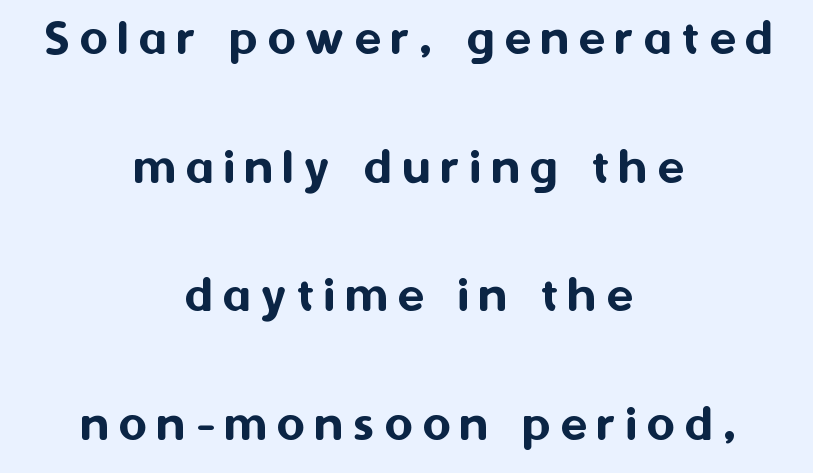
Q: Is the text italic (slanted)? A: No, it is upright.
Q: Is the typeface a serif or a sans-serif typeface? A: Sans-serif.
Q: Is the text underlined? A: No.
Q: How is the paragraph aligned? A: Centered.
Q: Is the spacing between lines tight, normal or loose? A: Loose.
Q: Width (condensed, normal, or wide)? A: Normal.
Q: Stroke contrast? A: Medium.
Q: x-height? A: Medium.
Q: Monospaced? A: No.
